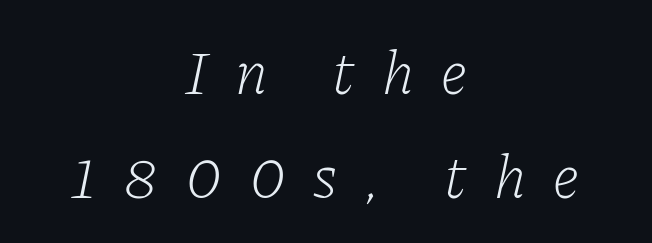
The image shows 62 px light serif type, italic (leaning right); set centered, normal line spacing (1.67x), unusually wide letter spacing (+0.44 em), not underlined; low stroke contrast and a medium x-height.
